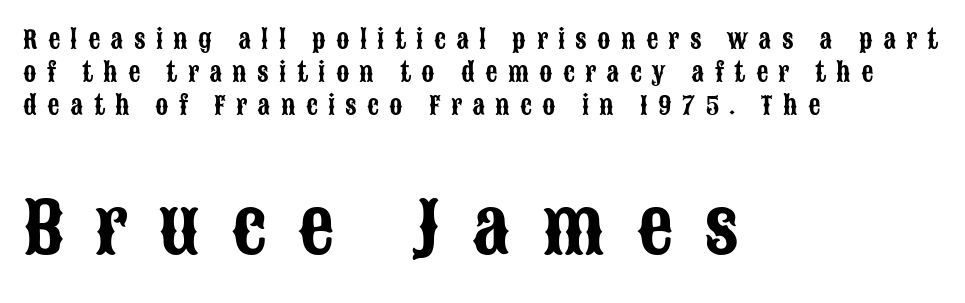
The image shows 72 px condensed sans-serif type, upright; set left-aligned, normal line spacing (1.37x), unusually wide letter spacing (+0.43 em), not underlined; the second (bottom) block is 3.0x larger; low stroke contrast and a large x-height.
